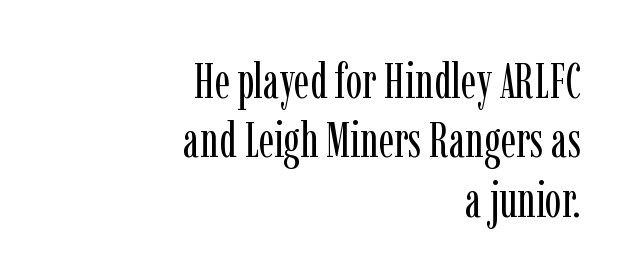
{"serif": "yes", "italic": "no", "bold": "no", "weight": "regular", "width": "condensed", "stroke_contrast": "low", "x_height": "medium", "monospaced": "no", "underline": "no", "align": "right", "line_spacing_ratio": 1.21, "letter_spacing": "normal", "letter_spacing_em": 0.0, "glyph_px": 49}
